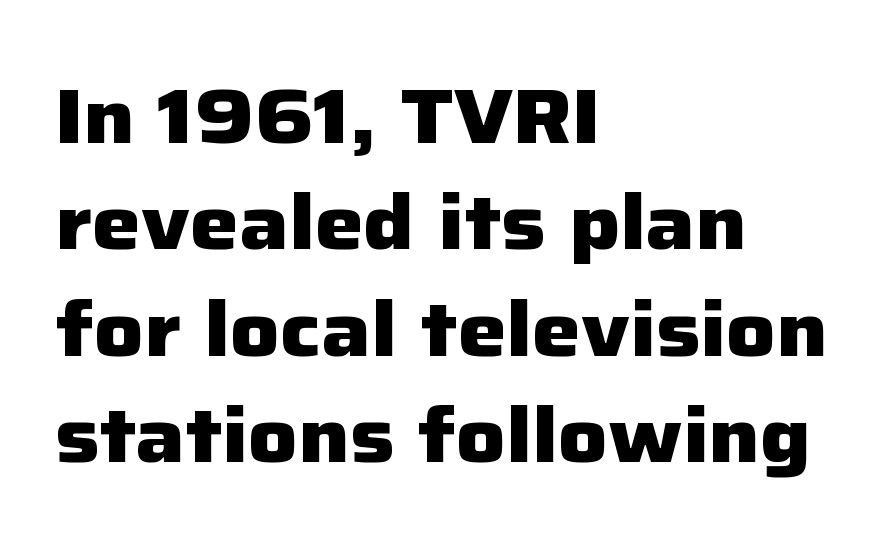
Is the type bold? Yes — the strokes are clearly thick and heavy. The passage shown is typed in a proportional face where columns would drift. Ordinary non-slanted type is in use. Stroke terminals: plain, sans-serif. These lines keep a tight, regular rhythm from letter to letter. Normally led — the rows are evenly, conventionally spaced.
